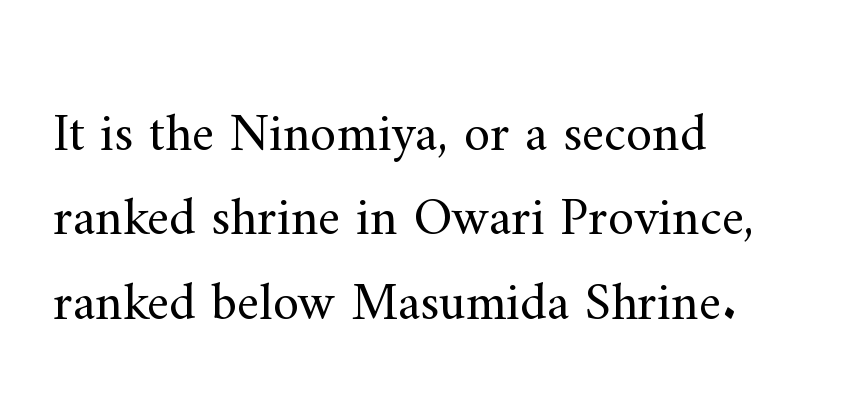
{"serif": "yes", "italic": "no", "bold": "no", "weight": "regular", "width": "normal", "stroke_contrast": "medium", "x_height": "small", "monospaced": "no", "underline": "no", "align": "left", "line_spacing": "normal", "line_spacing_ratio": 1.59, "letter_spacing": "normal", "letter_spacing_em": 0.0, "glyph_px": 53}
